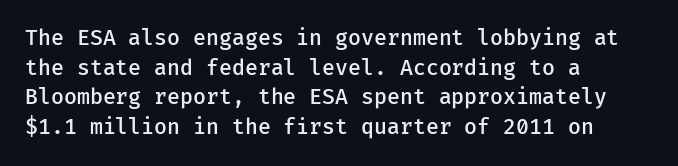
Q: Is the text bold? A: Semi-bold.
Q: Is the text italic (slanted)? A: No, it is upright.
Q: Is the text underlined? A: No.
Q: How is the paragraph aligned? A: Left-aligned.
Q: Is the spacing between letters normal or unusually wide? A: Normal.
Q: Is the spacing between lines tight, normal or loose? A: Normal.
